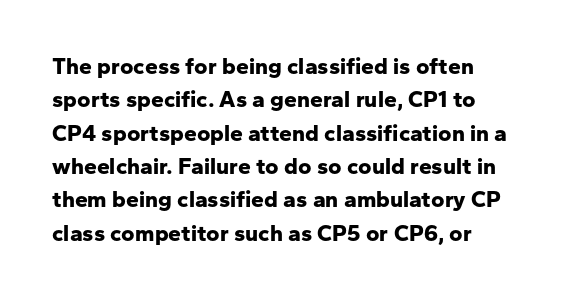
Every letter is thick-stroked: bold, no question. The space directly below the letters is spotless. How would I describe the line gaps? Plain and ordinary. A classic flush-left, rag-right setting is used for this passage. The specimen reads as upright at a glance.
